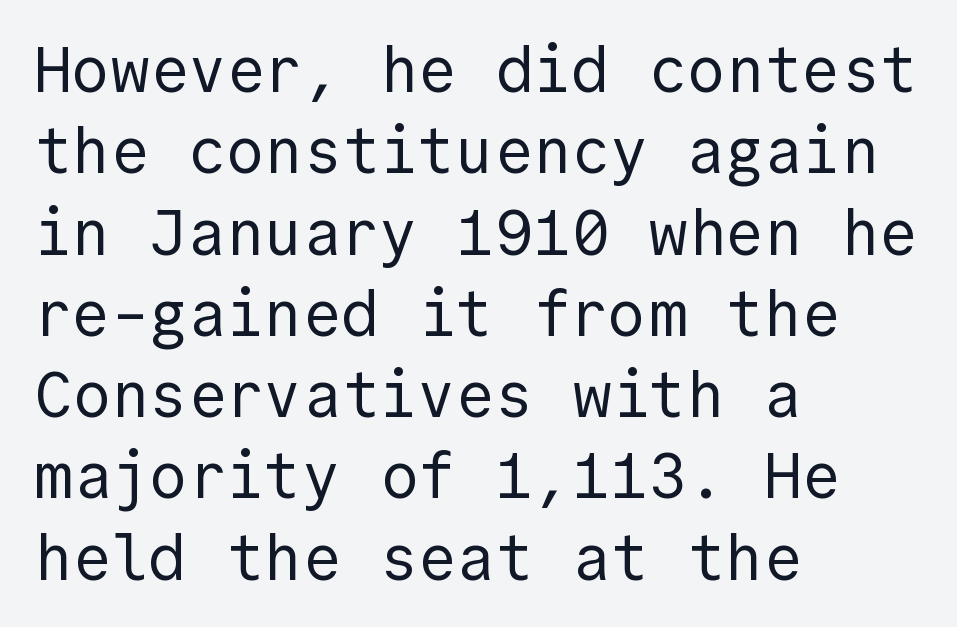
Which margin do the lines hug? The left one — the right edge is uneven. A typesetter would label this face a sans. Ink coverage per letter is moderate at most. The lettering holds an erect, upright posture throughout. Summary of vertical rhythm: regular, with standard interline spacing. Just letters on the line, the space beneath them empty.
